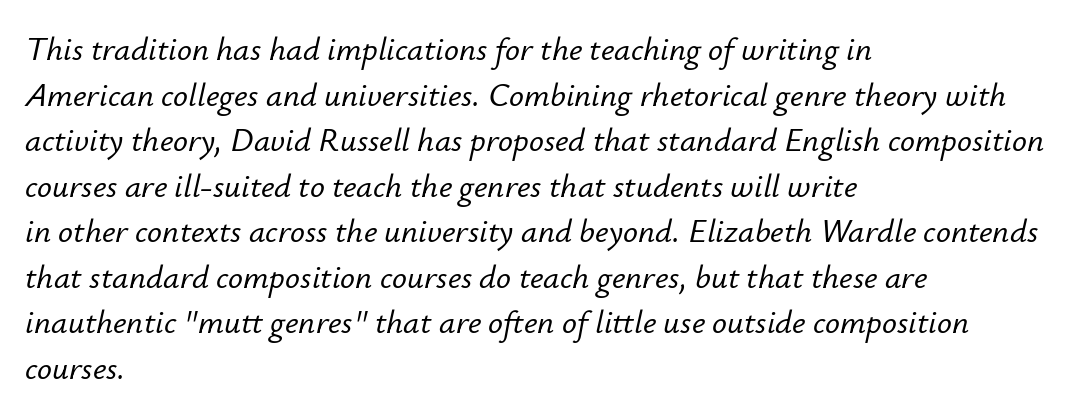
The image shows 33 px text type, italic (leaning right); set left-aligned, normal line spacing (1.38x), normal letter spacing, not underlined; low stroke contrast and a small x-height.
